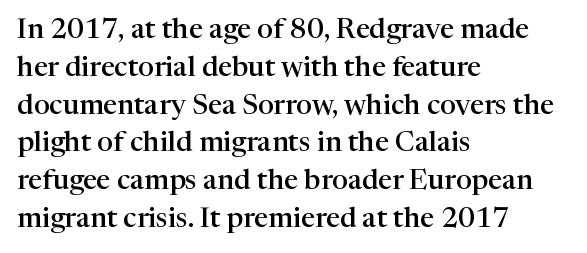
The image shows 28 px semibold serif type, upright; set left-aligned, normal line spacing (1.35x), normal letter spacing, not underlined; high stroke contrast and a medium x-height.
